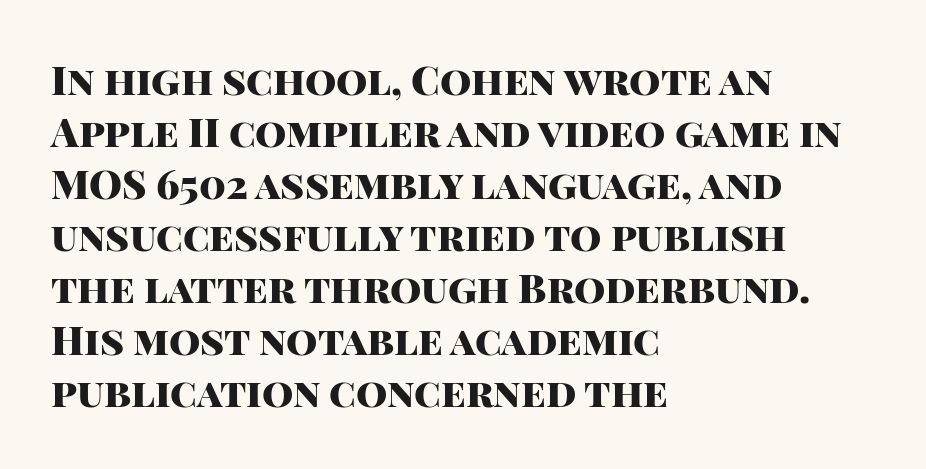
Q: Is the text bold? A: Yes.
Q: Is the text italic (slanted)? A: No, it is upright.
Q: Is the typeface a serif or a sans-serif typeface? A: Sans-serif.
Q: Is the text underlined? A: No.
Q: How is the paragraph aligned? A: Left-aligned.
Q: Is the spacing between letters normal or unusually wide? A: Normal.
Q: Is the spacing between lines tight, normal or loose? A: Normal.
Q: Width (condensed, normal, or wide)? A: Normal.
Q: Stroke contrast? A: High.
Q: x-height? A: Large.
Q: Monospaced? A: No.
